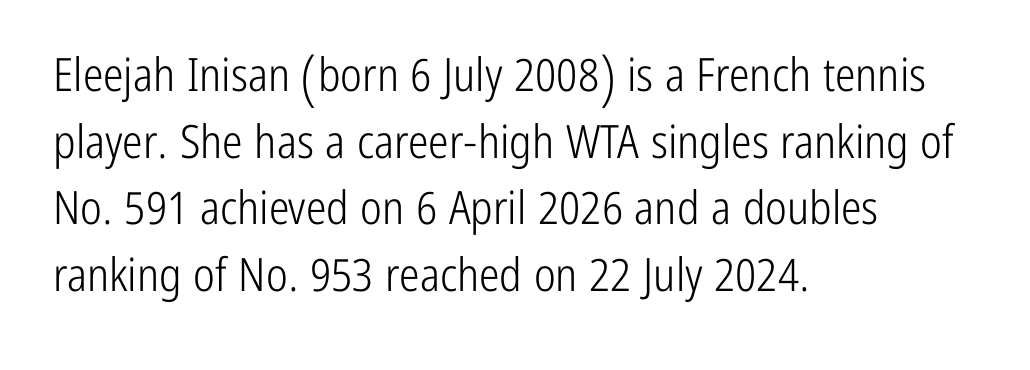
Q: Is the text bold? A: No.
Q: Is the text italic (slanted)? A: No, it is upright.
Q: Is the typeface a serif or a sans-serif typeface? A: Sans-serif.
Q: Is the text underlined? A: No.
Q: How is the paragraph aligned? A: Left-aligned.
Q: Is the spacing between letters normal or unusually wide? A: Normal.
Q: Is the spacing between lines tight, normal or loose? A: Normal.
Q: Width (condensed, normal, or wide)? A: Condensed.
Q: Stroke contrast? A: Low.
Q: x-height? A: Medium.
Q: Monospaced? A: No.
